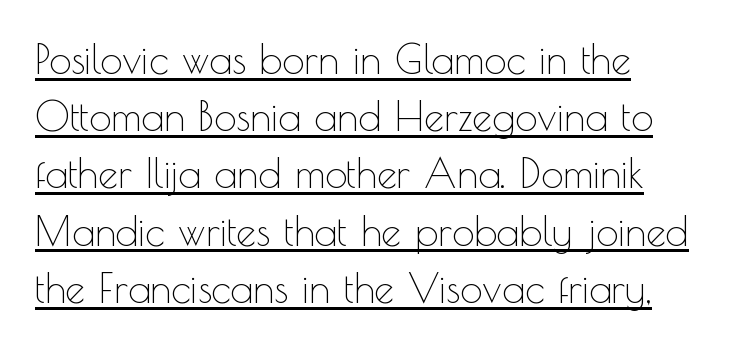
The image shows 40 px thin sans-serif type, upright; set left-aligned, normal line spacing (1.43x), normal letter spacing, underlined; a small x-height.
